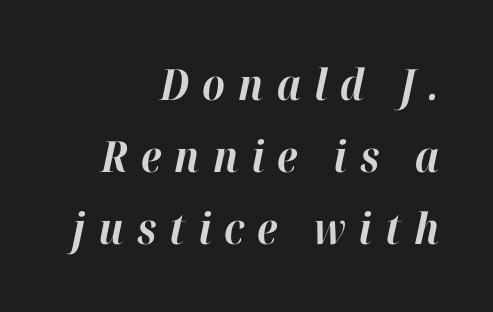
{"italic": "yes", "lean": "right", "slant_degrees": 12, "bold": "yes", "weight": "bold", "width": "normal", "stroke_contrast": "high", "x_height": "medium", "monospaced": "no", "underline": "no", "align": "right", "line_spacing": "normal", "line_spacing_ratio": 1.68, "letter_spacing": "wide", "letter_spacing_em": 0.3, "glyph_px": 43}
